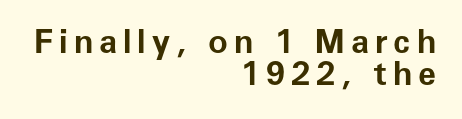
Q: Is the text bold? A: Yes.
Q: Is the text italic (slanted)? A: No, it is upright.
Q: Is the typeface a serif or a sans-serif typeface? A: Sans-serif.
Q: Is the text underlined? A: No.
Q: How is the paragraph aligned? A: Right-aligned.
Q: Is the spacing between lines tight, normal or loose? A: Tight.
Q: Width (condensed, normal, or wide)? A: Normal.
Q: Stroke contrast? A: Low.
Q: x-height? A: Medium.
Q: Monospaced? A: No.
